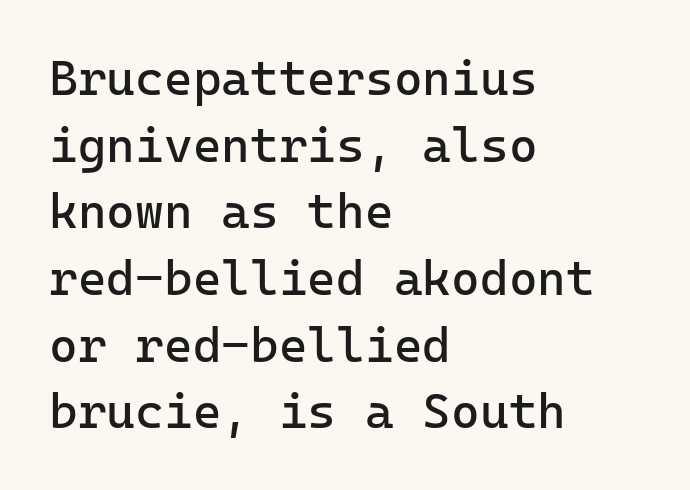
The image shows 49 px regular-weight sans-serif type, upright; set left-aligned, normal line spacing (1.36x), normal letter spacing, not underlined; low stroke contrast and a medium x-height.
